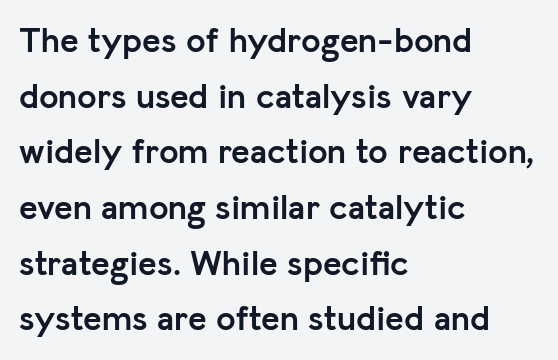
Does the type have serifs? No, each stem ends abruptly. Characters follow at the spacing the type designer built in. The face used here is proportionally spaced, like ordinary book or web type. The passage is arranged the way most books set body copy — flush left.
